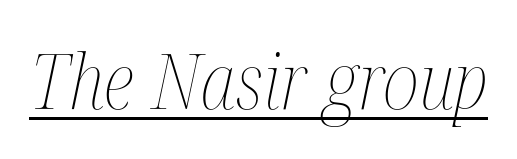
The image shows 76 px thin, condensed type, italic (leaning right); set normal letter spacing, underlined; medium stroke contrast and a medium x-height.
